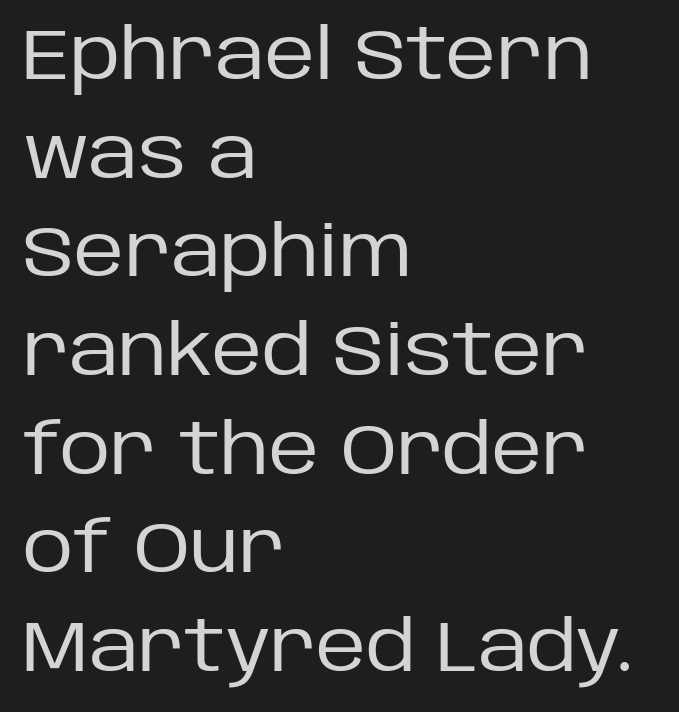
Q: Is the text bold? A: No.
Q: Is the text italic (slanted)? A: No, it is upright.
Q: Is the typeface a serif or a sans-serif typeface? A: Sans-serif.
Q: Is the text underlined? A: No.
Q: How is the paragraph aligned? A: Left-aligned.
Q: Is the spacing between letters normal or unusually wide? A: Normal.
Q: Is the spacing between lines tight, normal or loose? A: Normal.
Q: Width (condensed, normal, or wide)? A: Normal.
Q: Stroke contrast? A: Low.
Q: x-height? A: Large.
Q: Monospaced? A: No.
